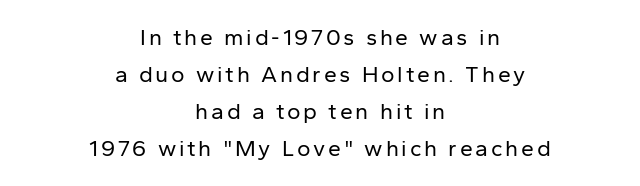
Q: Is the text bold? A: No.
Q: Is the text italic (slanted)? A: No, it is upright.
Q: Is the text underlined? A: No.
Q: How is the paragraph aligned? A: Centered.
Q: Is the spacing between lines tight, normal or loose? A: Normal.
